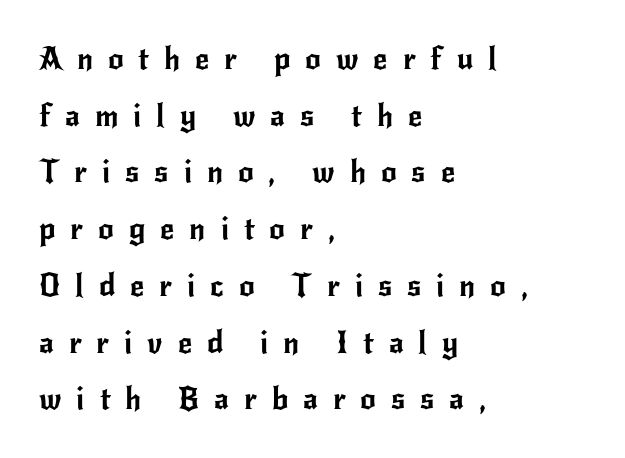
Upright lettering throughout. This sample has the flowing, uneven cadence of proportional lettering. Descenders hang freely into open space. Layout note: lines flush left.
